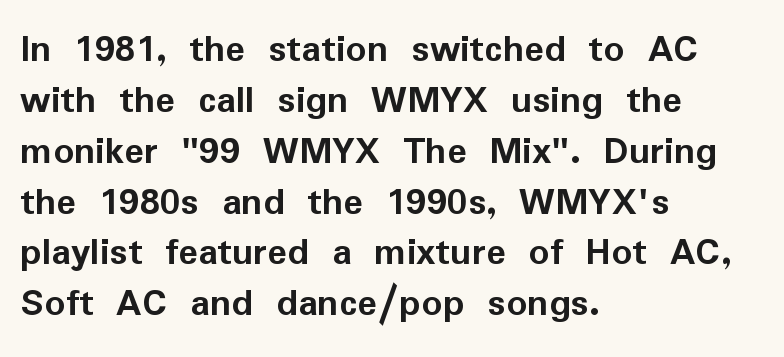
Q: Is the text bold? A: Yes.
Q: Is the text italic (slanted)? A: No, it is upright.
Q: Is the typeface a serif or a sans-serif typeface? A: Sans-serif.
Q: Is the text underlined? A: No.
Q: How is the paragraph aligned? A: Left-aligned.
Q: Is the spacing between letters normal or unusually wide? A: Normal.
Q: Width (condensed, normal, or wide)? A: Normal.
Q: Stroke contrast? A: Low.
Q: x-height? A: Medium.
Q: Monospaced? A: No.
